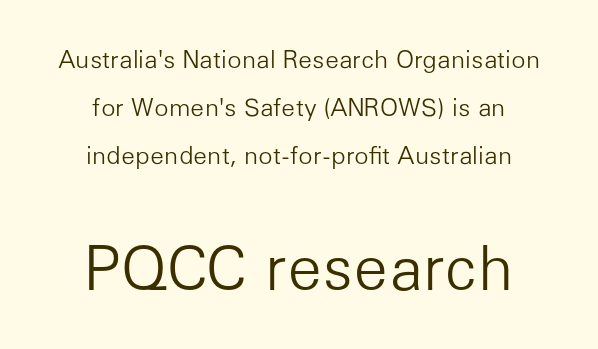
{"serif": "no", "italic": "no", "bold": "no", "weight": "light", "width": "normal", "stroke_contrast": "low", "x_height": "medium", "monospaced": "no", "underline": "no", "align": "center", "line_spacing": "loose", "line_spacing_ratio": 2.01, "letter_spacing": "normal", "letter_spacing_em": 0.0, "larger_block": "second", "size_ratio": 2.5, "glyph_px": 60}
